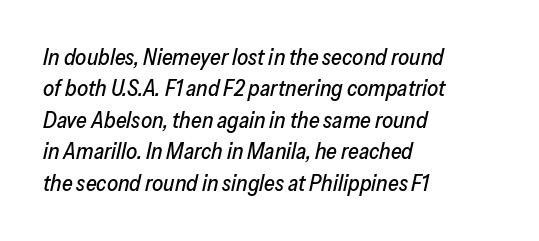
{"italic": "yes", "lean": "right", "slant_degrees": 13, "underline": "no", "align": "left", "line_spacing": "normal", "line_spacing_ratio": 1.43, "letter_spacing": "normal", "letter_spacing_em": 0.0, "glyph_px": 22}
